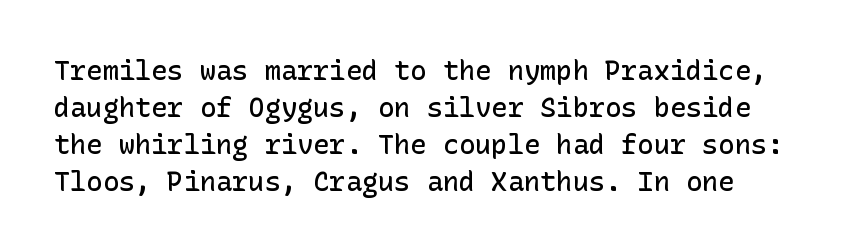
Q: Is the text bold? A: Semi-bold.
Q: Is the text italic (slanted)? A: No, it is upright.
Q: Is the text underlined? A: No.
Q: Is the spacing between letters normal or unusually wide? A: Normal.
Q: Is the spacing between lines tight, normal or loose? A: Normal.
